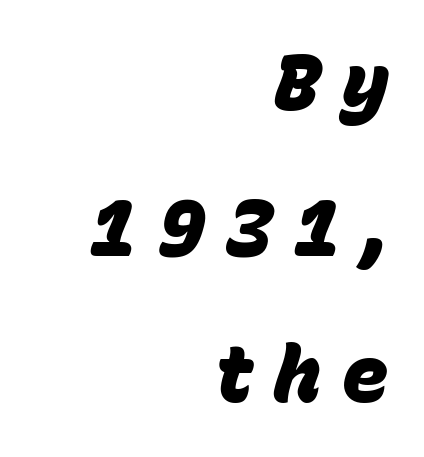
Here the glyphs are tracked loosely, breaking word shapes into spaced letters. The text carries the slant typical of an italic or oblique font. Varying glyph widths throughout — classic text-font behaviour. Caption: bold face, heavy strokes.
